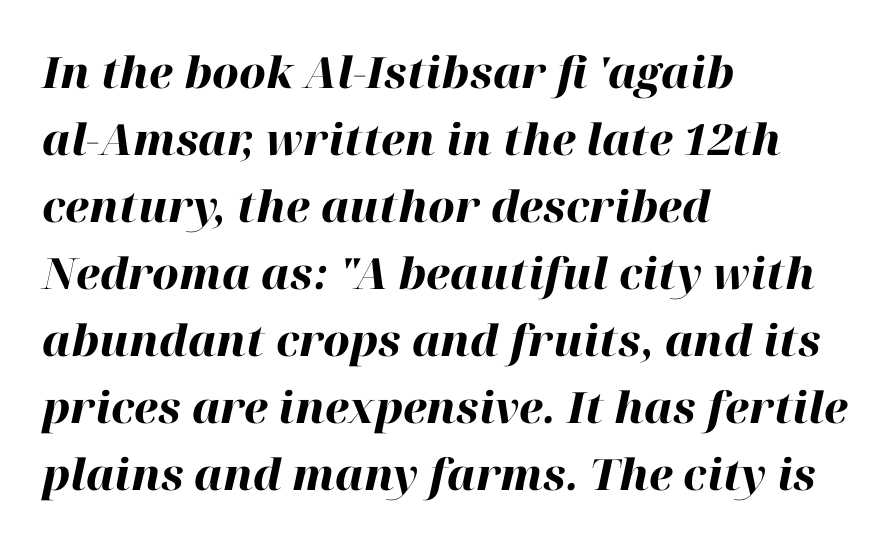
{"italic": "yes", "lean": "right", "slant_degrees": 12, "bold": "yes", "weight": "heavy", "width": "normal", "stroke_contrast": "high", "x_height": "medium", "monospaced": "no", "underline": "no", "align": "left", "line_spacing": "normal", "line_spacing_ratio": 1.56, "letter_spacing": "normal", "letter_spacing_em": 0.0, "glyph_px": 43}
